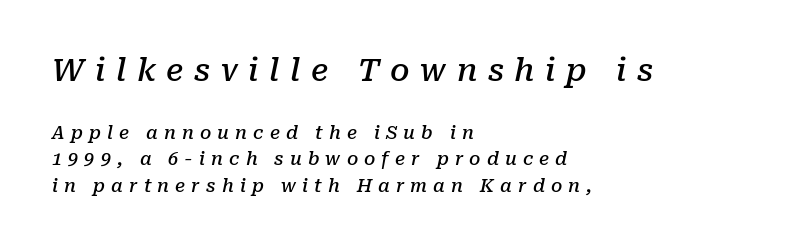
The passage shown has open, widely tracked lettering throughout. Are there feet on the stems? There are — it's a serif. The emphasis by scale lands on block number one, above. Bold? Not quite — semibold, heavier than regular but stopping short.
